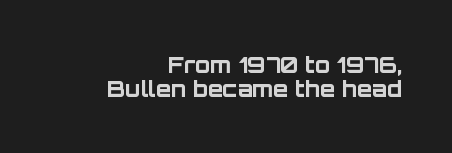
Q: Is the text bold? A: Yes.
Q: Is the text italic (slanted)? A: No, it is upright.
Q: Is the text underlined? A: No.
Q: How is the paragraph aligned? A: Right-aligned.
Q: Is the spacing between letters normal or unusually wide? A: Normal.
Q: Is the spacing between lines tight, normal or loose? A: Tight.
